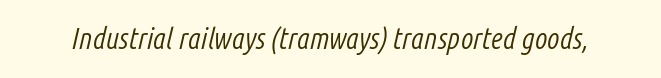
{"italic": "yes", "lean": "right", "slant_degrees": 14, "bold": "no", "weight": "light", "width": "condensed", "stroke_contrast": "low", "x_height": "medium", "monospaced": "no", "underline": "no", "letter_spacing": "normal", "letter_spacing_em": 0.0, "glyph_px": 29}
